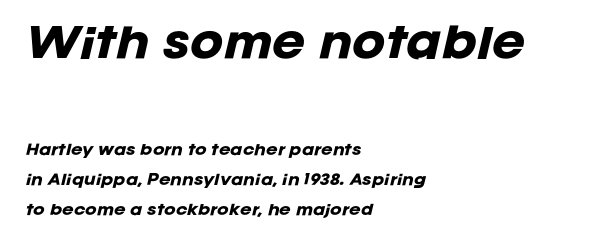
{"italic": "yes", "lean": "right", "slant_degrees": 12, "bold": "yes", "weight": "heavy", "width": "normal", "stroke_contrast": "low", "x_height": "large", "monospaced": "no", "underline": "no", "align": "left", "line_spacing": "loose", "line_spacing_ratio": 2.13, "letter_spacing": "normal", "letter_spacing_em": 0.0, "larger_block": "first", "size_ratio": 2.86, "glyph_px": 40}
